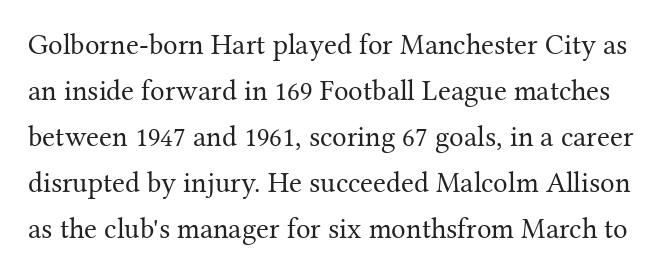
Q: Is the text bold? A: No.
Q: Is the text italic (slanted)? A: No, it is upright.
Q: Is the typeface a serif or a sans-serif typeface? A: Serif.
Q: Is the text underlined? A: No.
Q: Is the spacing between letters normal or unusually wide? A: Normal.
Q: Is the spacing between lines tight, normal or loose? A: Normal.
Q: Width (condensed, normal, or wide)? A: Normal.
Q: Stroke contrast? A: Medium.
Q: x-height? A: Medium.
Q: Monospaced? A: No.
